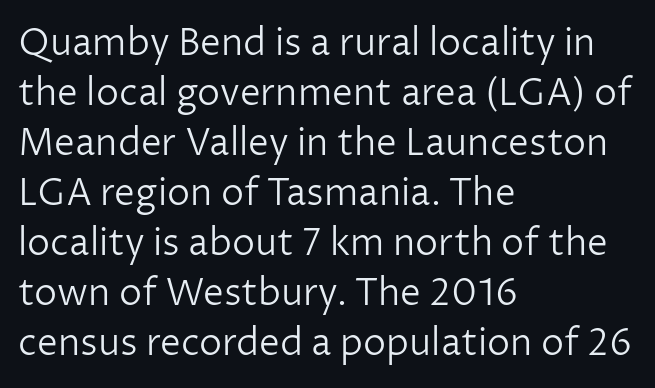
Q: Is the text bold? A: No.
Q: Is the text italic (slanted)? A: No, it is upright.
Q: Is the typeface a serif or a sans-serif typeface? A: Sans-serif.
Q: Is the text underlined? A: No.
Q: How is the paragraph aligned? A: Left-aligned.
Q: Is the spacing between letters normal or unusually wide? A: Normal.
Q: Is the spacing between lines tight, normal or loose? A: Normal.
Q: Width (condensed, normal, or wide)? A: Normal.
Q: Stroke contrast? A: Low.
Q: x-height? A: Medium.
Q: Monospaced? A: No.
